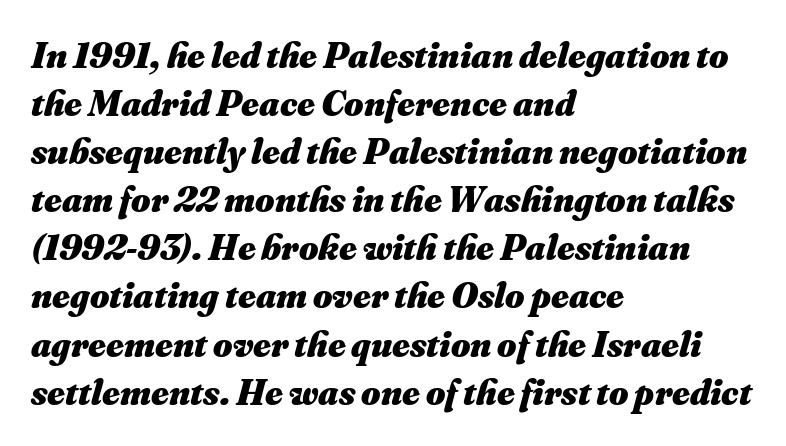
Q: Is the text bold? A: Yes.
Q: Is the text italic (slanted)? A: Yes, it leans right by about 16 degrees.
Q: Is the text underlined? A: No.
Q: How is the paragraph aligned? A: Left-aligned.
Q: Is the spacing between letters normal or unusually wide? A: Normal.
Q: Is the spacing between lines tight, normal or loose? A: Normal.
Q: Width (condensed, normal, or wide)? A: Normal.
Q: Stroke contrast? A: Medium.
Q: x-height? A: Small.
Q: Monospaced? A: No.
